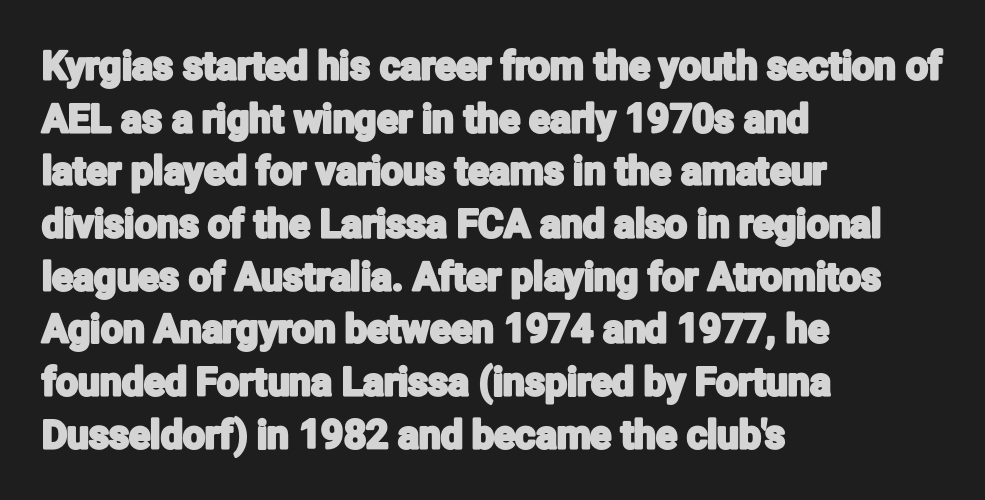
Short and long lines alike share a common starting point at left. The gaps between neighbouring characters are ordinary and unremarkable. A sans-serif font was chosen for this passage. Honestly, there is no underline to notice here at all. Varying glyph widths throughout — classic text-font behaviour. Whoever set this chose a conventional vertical rhythm.
